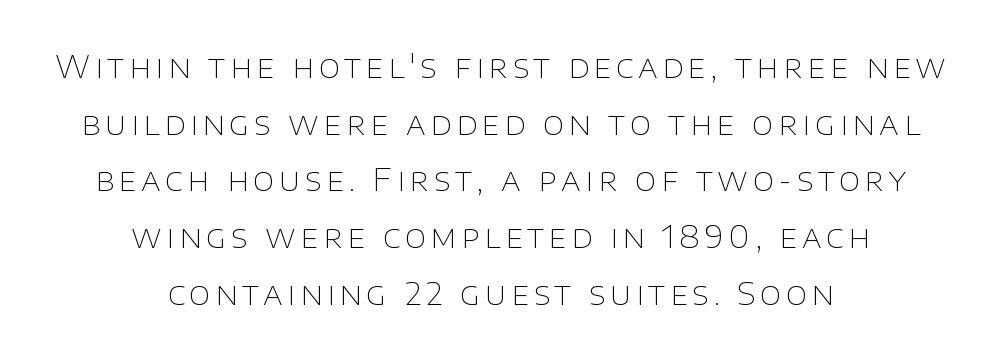
The image shows 31 px thin sans-serif type, upright; set centered, line spacing 1.83x, not underlined; low stroke contrast and a large x-height.
